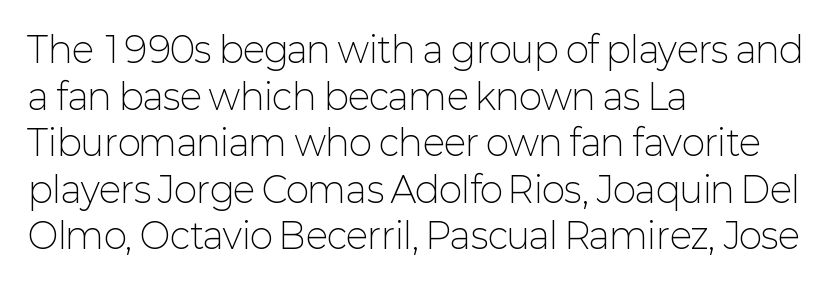
Notice how the stems are strictly vertical — no italics here. Proportional: the letters do not fall into vertical columns. Each row of text sits above clean, open space. Does extra space separate the letters? No, they use regular spacing. Observe the absence of serifs on each vertical stroke in this sample. Is there much room between lines? A standard amount, neither cramped nor airy.
